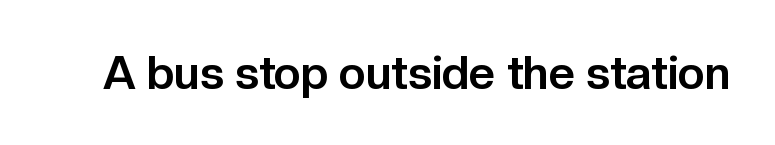
Q: Is the text bold? A: Yes.
Q: Is the text italic (slanted)? A: No, it is upright.
Q: Is the typeface a serif or a sans-serif typeface? A: Sans-serif.
Q: Is the text underlined? A: No.
Q: Is the spacing between letters normal or unusually wide? A: Normal.
Q: Width (condensed, normal, or wide)? A: Normal.
Q: Stroke contrast? A: Low.
Q: x-height? A: Medium.
Q: Monospaced? A: No.
